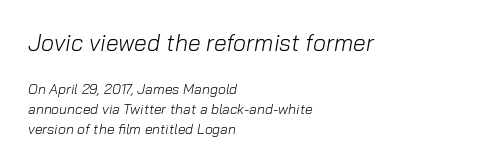
Q: Is the text bold? A: No.
Q: Is the text italic (slanted)? A: Yes, it leans right by about 10 degrees.
Q: Is the text underlined? A: No.
Q: How is the paragraph aligned? A: Left-aligned.
Q: Is the spacing between letters normal or unusually wide? A: Normal.
Q: Is the spacing between lines tight, normal or loose? A: Normal.
Q: Which block of text is set in a larger size, the first (top) or the second (bottom)? A: The first (top) one.
